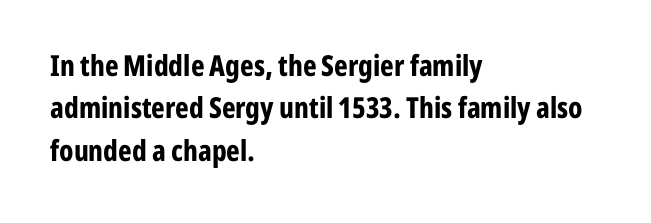
The image shows 29 px bold, condensed sans-serif type, upright; set left-aligned, normal line spacing (1.46x), normal letter spacing, not underlined; low stroke contrast and a medium x-height.
